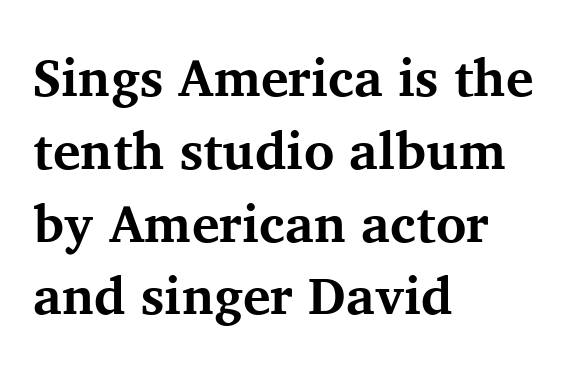
The image shows 52 px bold serif type, upright; set left-aligned, normal line spacing (1.4x), normal letter spacing, not underlined; medium stroke contrast and a medium x-height.
